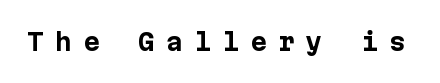
{"italic": "no", "bold": "yes", "underline": "no", "letter_spacing": "wide", "letter_spacing_em": 0.46, "glyph_px": 24}
